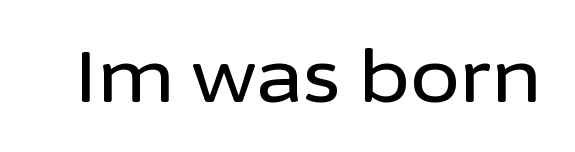
{"serif": "no", "italic": "no", "width": "normal", "stroke_contrast": "low", "x_height": "medium", "monospaced": "no", "underline": "no", "letter_spacing": "normal", "letter_spacing_em": 0.0, "glyph_px": 72}
